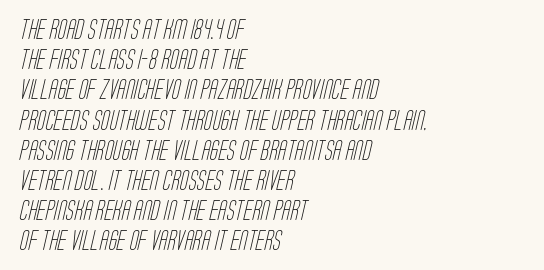
Q: Is the text bold? A: No.
Q: Is the text underlined? A: No.
Q: How is the paragraph aligned? A: Left-aligned.
Q: Is the spacing between letters normal or unusually wide? A: Normal.
Q: Is the spacing between lines tight, normal or loose? A: Normal.
